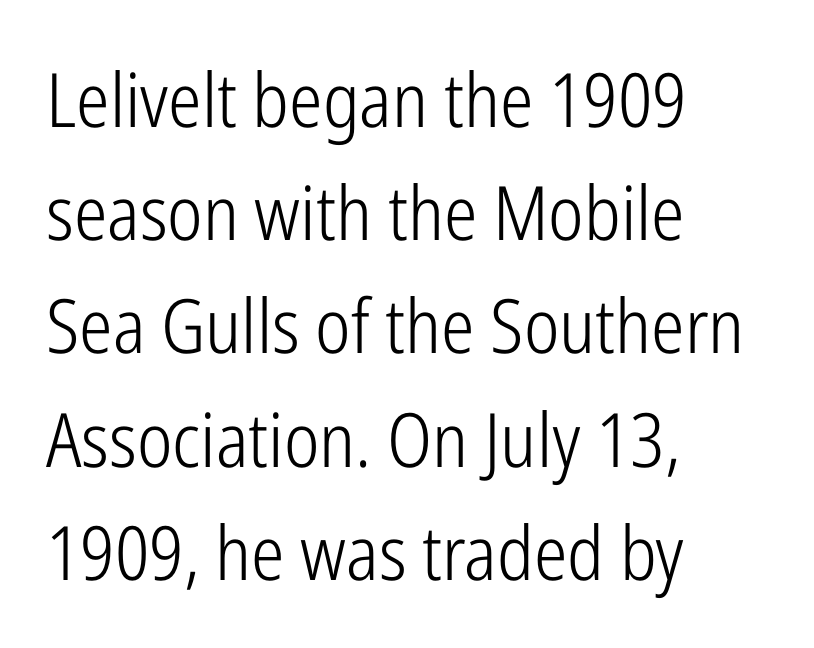
{"serif": "no", "italic": "no", "bold": "no", "weight": "light", "width": "condensed", "stroke_contrast": "low", "x_height": "medium", "monospaced": "no", "underline": "no", "align": "left", "line_spacing": "normal", "line_spacing_ratio": 1.51, "letter_spacing": "normal", "letter_spacing_em": 0.0, "glyph_px": 75}
